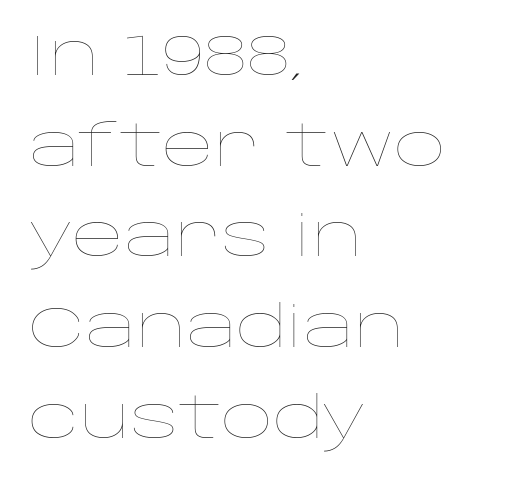
Is the stroke heavy? The answer is a plain regular-or-lighter. Note the varied advance widths — an 'i' is clearly narrower than an 'm'. Quick note: interline space is typical. Standard letterfit; no display-style spreading of the glyphs. Casual observation: everything's shoved over to the left.
